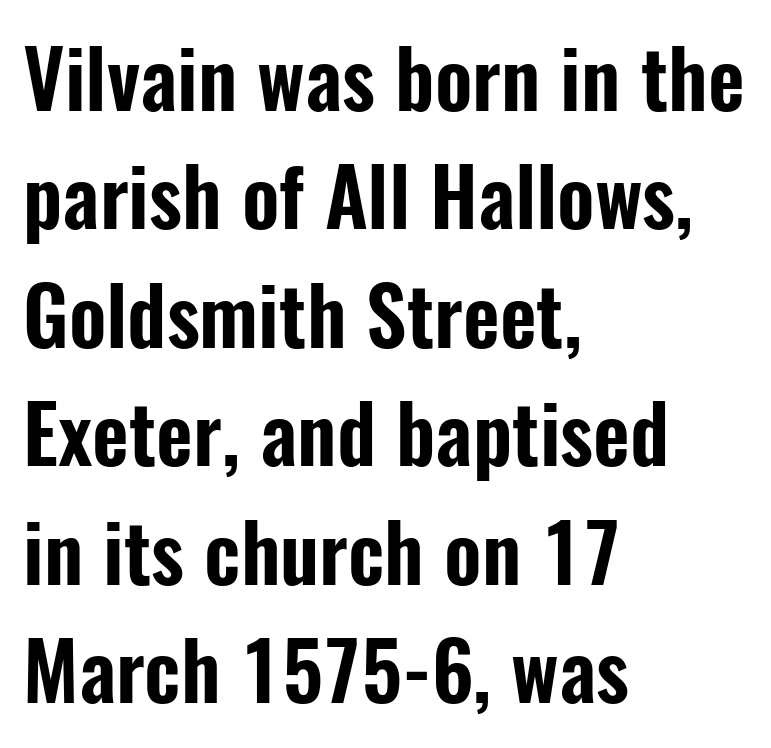
Leading matches the norm, producing a regular column. Proportional: the letters do not fall into vertical columns. A student would call this left alignment; a typographer would say flush left, rag right. Tall strokes in this sample are plumb rather than angled.
